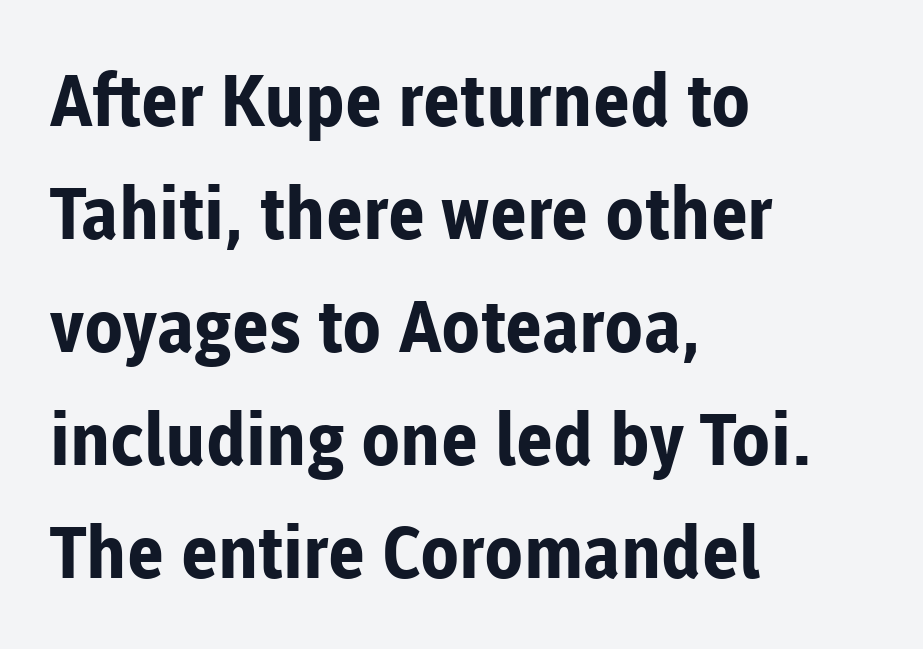
{"serif": "no", "italic": "no", "bold": "yes", "weight": "bold", "width": "normal", "stroke_contrast": "low", "x_height": "medium", "monospaced": "no", "underline": "no", "align": "left", "line_spacing": "normal", "line_spacing_ratio": 1.57, "letter_spacing": "normal", "letter_spacing_em": 0.0, "glyph_px": 72}
